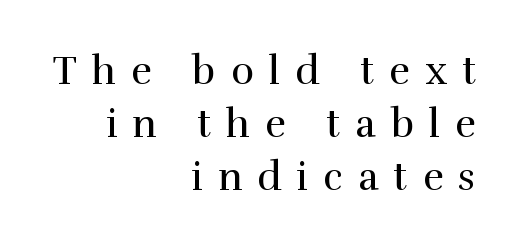
The image shows 39 px regular-weight serif type, upright; set right-aligned, normal line spacing (1.36x), unusually wide letter spacing (+0.39 em), not underlined; a medium x-height.
